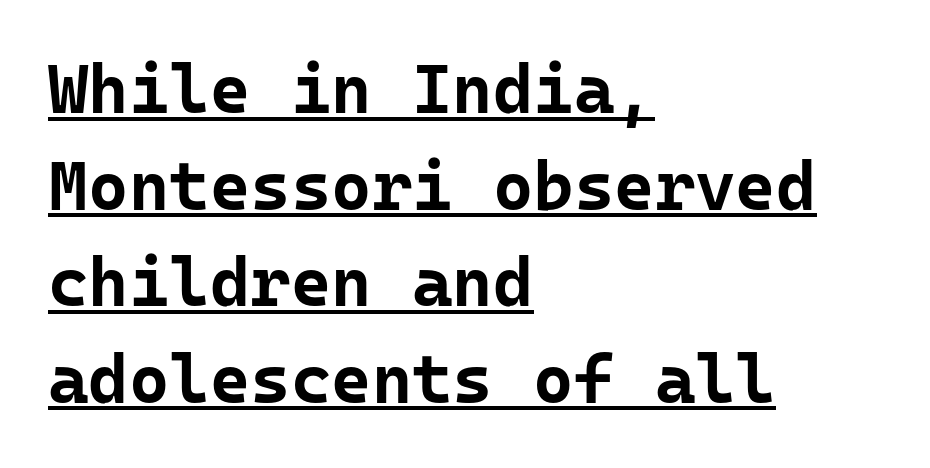
The image shows 69 px bold sans-serif type, upright; set left-aligned, normal line spacing (1.4x), normal letter spacing, underlined; low stroke contrast and a medium x-height.
